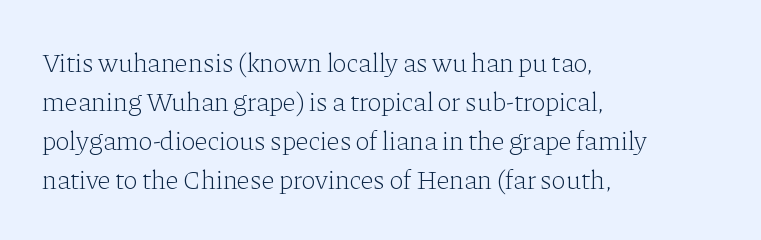
{"italic": "no", "bold": "no", "underline": "no", "align": "left", "line_spacing": "normal", "line_spacing_ratio": 1.44, "letter_spacing": "normal", "letter_spacing_em": 0.0, "glyph_px": 27}
